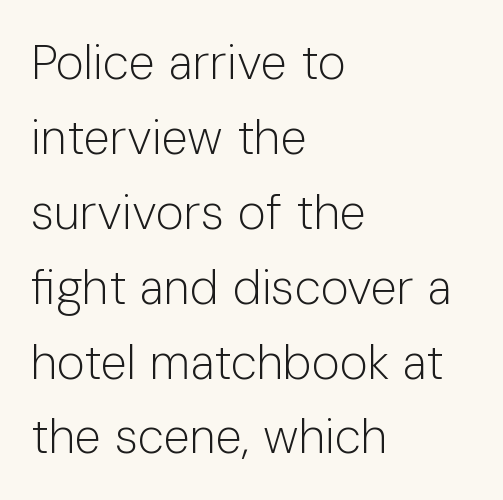
Anything drawn beneath the words? Only blank space. Posture: upright roman. The weight would be labelled regular, book, light, or lighter still. Look at the tracking — it's just the regular setting, nothing added.
